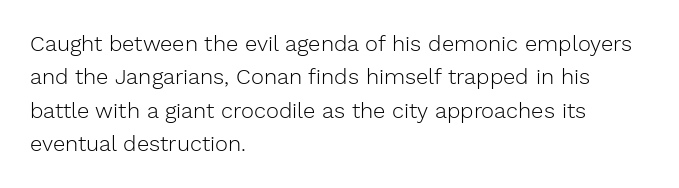
Summary of vertical rhythm: regular, with standard interline spacing. No extra ink here — the face is not bold. Quick note: not italic, upright. Horizontal alignment here is leftward, the default for most running prose.
